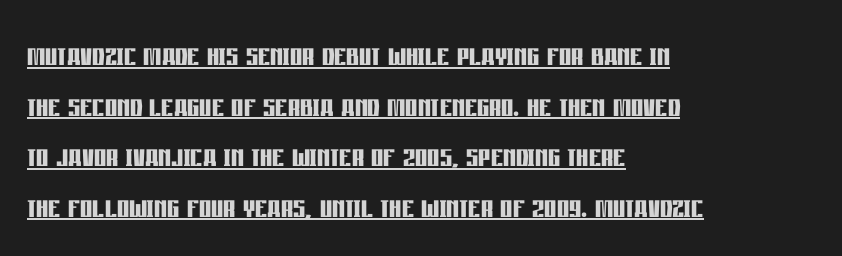
{"serif": "no", "italic": "no", "bold": "yes", "weight": "semibold", "width": "condensed", "stroke_contrast": "low", "x_height": "large", "monospaced": "no", "underline": "yes", "align": "left", "line_spacing": "normal", "line_spacing_ratio": 1.33, "letter_spacing": "normal", "letter_spacing_em": 0.0, "glyph_px": 38}
